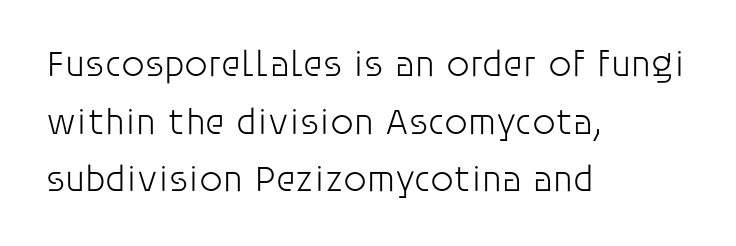
Short and long lines alike share a common starting point at left. Inter-character spacing is left at the font's built-in metrics. Whoever set this chose a conventional vertical rhythm. Character widths vary here, with narrow letters taking less room than wide ones. The passage shown is not underscored anywhere.
